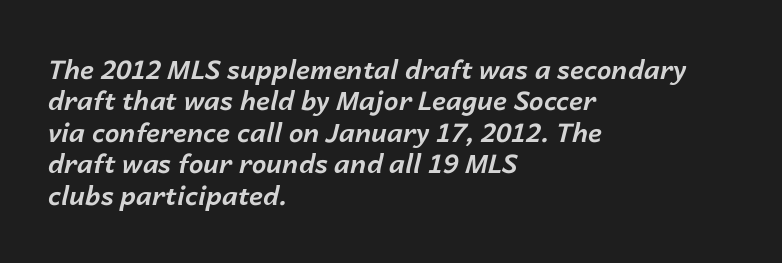
Q: Is the text bold? A: Yes.
Q: Is the text italic (slanted)? A: Yes, it leans right by about 14 degrees.
Q: Is the text underlined? A: No.
Q: How is the paragraph aligned? A: Left-aligned.
Q: Is the spacing between letters normal or unusually wide? A: Normal.
